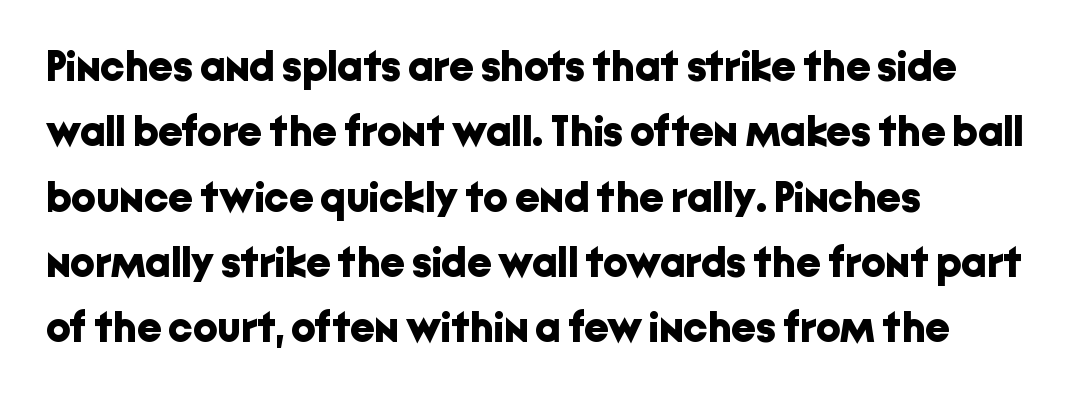
Q: Is the text bold? A: Yes.
Q: Is the text italic (slanted)? A: No, it is upright.
Q: Is the typeface a serif or a sans-serif typeface? A: Sans-serif.
Q: Is the text underlined? A: No.
Q: How is the paragraph aligned? A: Left-aligned.
Q: Is the spacing between letters normal or unusually wide? A: Normal.
Q: Is the spacing between lines tight, normal or loose? A: Normal.
Q: Width (condensed, normal, or wide)? A: Normal.
Q: Stroke contrast? A: Low.
Q: x-height? A: Medium.
Q: Monospaced? A: No.
